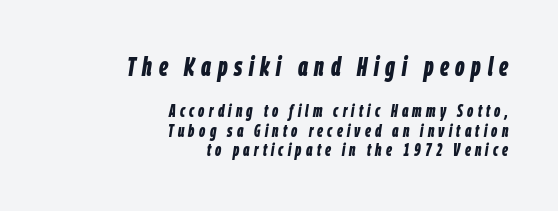
{"italic": "yes", "lean": "right", "slant_degrees": 9, "bold": "yes", "underline": "no", "align": "right", "line_spacing": "tight", "line_spacing_ratio": 1.14, "letter_spacing": "wide", "letter_spacing_em": 0.25, "larger_block": "first", "size_ratio": 1.53, "glyph_px": 26}
